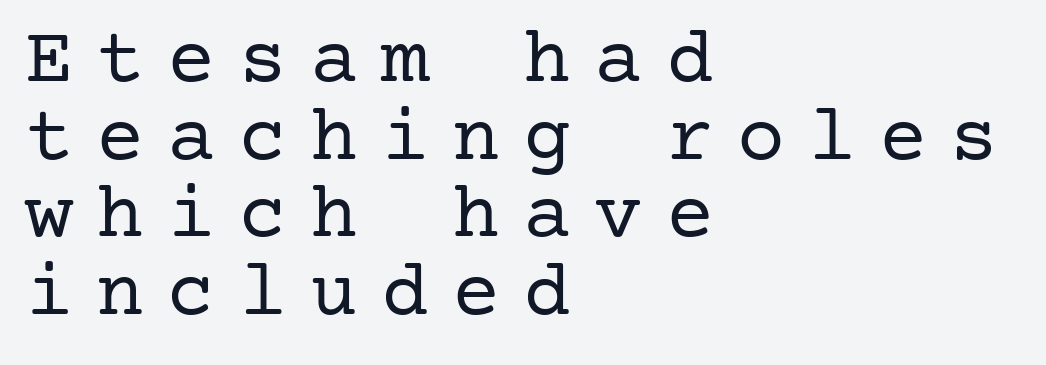
Q: Is the text bold? A: No.
Q: Is the text italic (slanted)? A: No, it is upright.
Q: Is the typeface a serif or a sans-serif typeface? A: Serif.
Q: Is the text underlined? A: No.
Q: How is the paragraph aligned? A: Left-aligned.
Q: Is the spacing between letters normal or unusually wide? A: Unusually wide.
Q: Is the spacing between lines tight, normal or loose? A: Tight.
Q: Width (condensed, normal, or wide)? A: Normal.
Q: Stroke contrast? A: Low.
Q: x-height? A: Medium.
